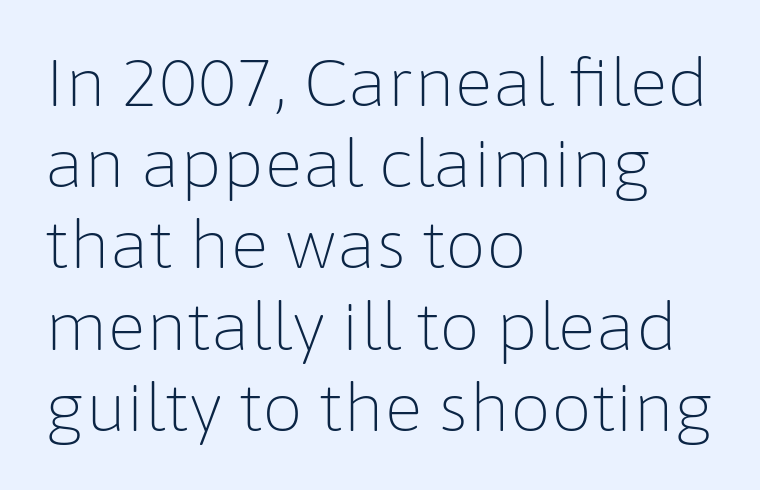
Q: Is the text bold? A: No.
Q: Is the text italic (slanted)? A: No, it is upright.
Q: Is the typeface a serif or a sans-serif typeface? A: Sans-serif.
Q: Is the text underlined? A: No.
Q: How is the paragraph aligned? A: Left-aligned.
Q: Is the spacing between letters normal or unusually wide? A: Normal.
Q: Is the spacing between lines tight, normal or loose? A: Normal.
Q: Width (condensed, normal, or wide)? A: Normal.
Q: Stroke contrast? A: Low.
Q: x-height? A: Medium.
Q: Monospaced? A: No.
